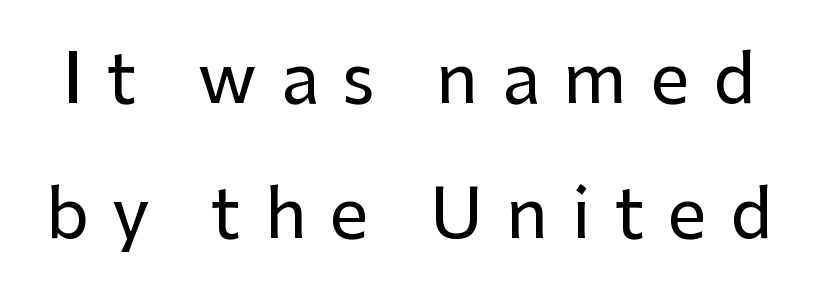
Q: Is the text italic (slanted)? A: No, it is upright.
Q: Is the typeface a serif or a sans-serif typeface? A: Sans-serif.
Q: Is the text underlined? A: No.
Q: Is the spacing between letters normal or unusually wide? A: Unusually wide.
Q: Is the spacing between lines tight, normal or loose? A: Loose.
Q: Width (condensed, normal, or wide)? A: Normal.
Q: Stroke contrast? A: Low.
Q: x-height? A: Medium.
Q: Monospaced? A: No.
